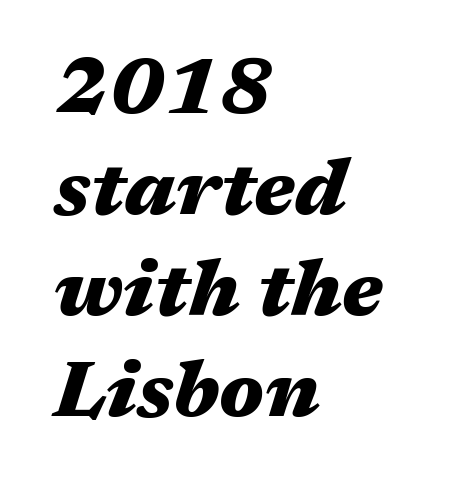
Q: Is the text bold? A: Yes.
Q: Is the text italic (slanted)? A: Yes, it leans right by about 17 degrees.
Q: Is the text underlined? A: No.
Q: How is the paragraph aligned? A: Left-aligned.
Q: Is the spacing between letters normal or unusually wide? A: Normal.
Q: Is the spacing between lines tight, normal or loose? A: Normal.
Q: Width (condensed, normal, or wide)? A: Wide.
Q: Stroke contrast? A: Medium.
Q: x-height? A: Medium.
Q: Monospaced? A: No.
